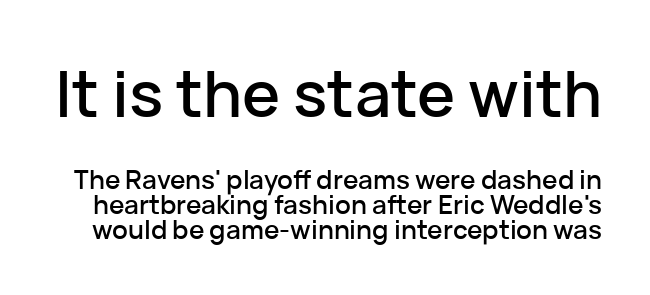
Q: Is the text italic (slanted)? A: No, it is upright.
Q: Is the typeface a serif or a sans-serif typeface? A: Sans-serif.
Q: Is the text underlined? A: No.
Q: Is the spacing between letters normal or unusually wide? A: Normal.
Q: Is the spacing between lines tight, normal or loose? A: Tight.
Q: Which block of text is set in a larger size, the first (top) or the second (bottom)? A: The first (top) one.
Q: Width (condensed, normal, or wide)? A: Normal.
Q: Stroke contrast? A: Low.
Q: x-height? A: Medium.
Q: Monospaced? A: No.
